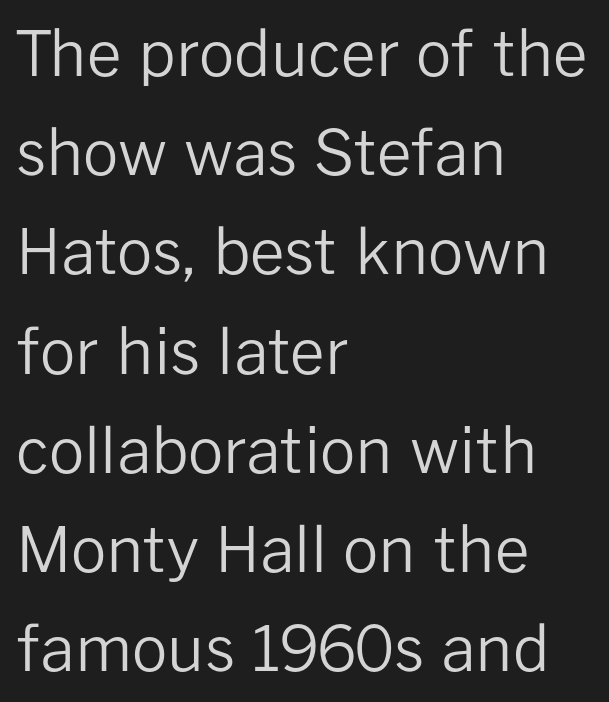
Q: Is the text bold? A: No.
Q: Is the text italic (slanted)? A: No, it is upright.
Q: Is the typeface a serif or a sans-serif typeface? A: Sans-serif.
Q: Is the text underlined? A: No.
Q: How is the paragraph aligned? A: Left-aligned.
Q: Is the spacing between letters normal or unusually wide? A: Normal.
Q: Is the spacing between lines tight, normal or loose? A: Normal.
Q: Width (condensed, normal, or wide)? A: Normal.
Q: Stroke contrast? A: Low.
Q: x-height? A: Medium.
Q: Monospaced? A: No.
